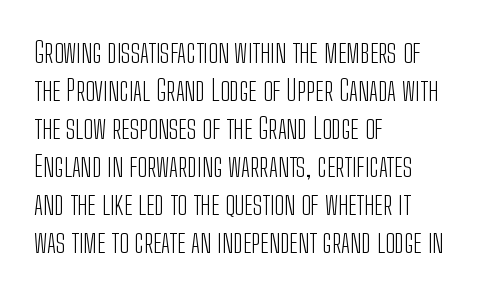
{"serif": "no", "italic": "no", "bold": "no", "weight": "light", "width": "condensed", "stroke_contrast": "low", "x_height": "medium", "monospaced": "no", "underline": "no", "align": "left", "line_spacing": "normal", "line_spacing_ratio": 1.31, "letter_spacing": "normal", "letter_spacing_em": 0.0, "glyph_px": 29}
